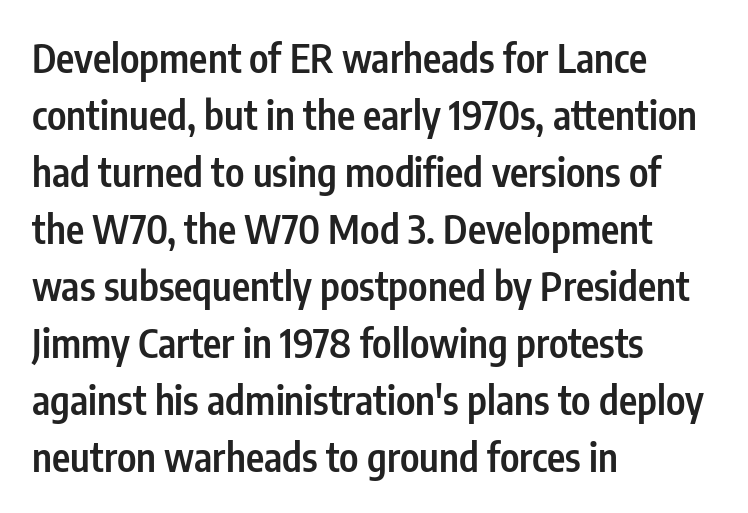
The image shows 39 px semibold, condensed sans-serif type, upright; set left-aligned, normal line spacing (1.46x), normal letter spacing, not underlined; low stroke contrast and a medium x-height.
